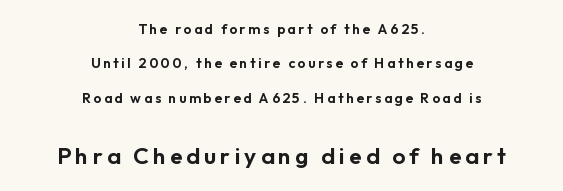
{"italic": "no", "underline": "no", "align": "center", "line_spacing": "loose", "line_spacing_ratio": 2.45, "larger_block": "second", "size_ratio": 1.64, "glyph_px": 23}
